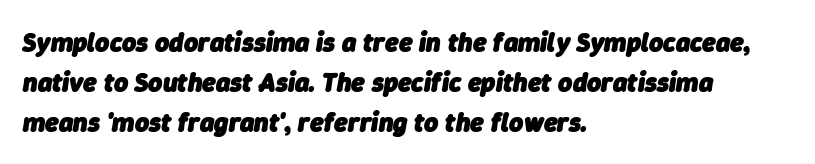
Q: Is the text bold? A: Yes.
Q: Is the text italic (slanted)? A: Yes, it leans right by about 9 degrees.
Q: Is the text underlined? A: No.
Q: How is the paragraph aligned? A: Left-aligned.
Q: Is the spacing between letters normal or unusually wide? A: Normal.
Q: Is the spacing between lines tight, normal or loose? A: Normal.
